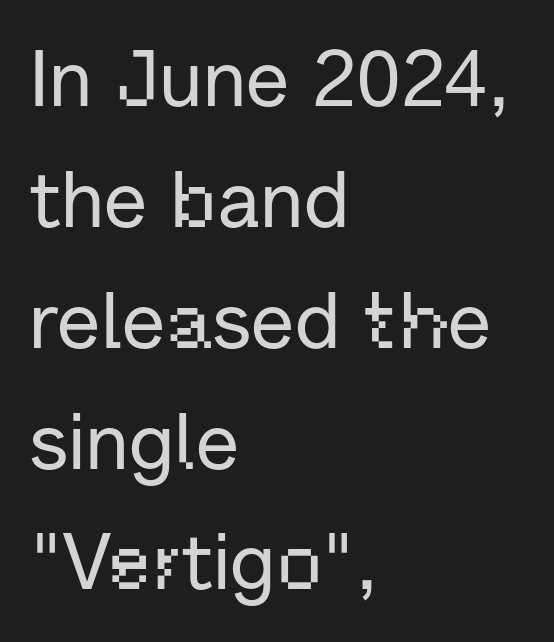
{"serif": "no", "italic": "no", "width": "normal", "stroke_contrast": "low", "x_height": "medium", "monospaced": "no", "underline": "no", "align": "left", "line_spacing": "normal", "line_spacing_ratio": 1.53, "letter_spacing": "normal", "letter_spacing_em": 0.0, "glyph_px": 79}
